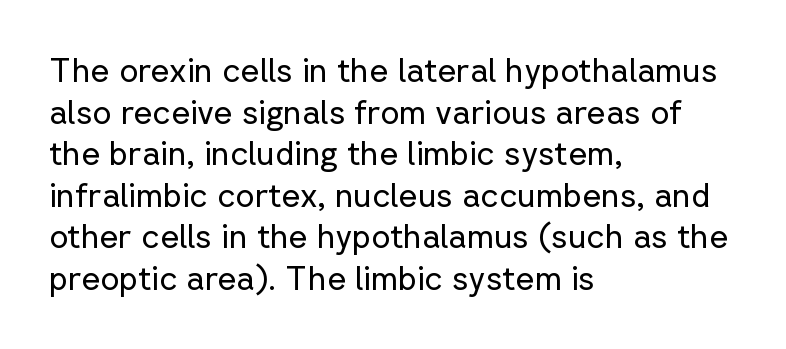
The weight would be labelled regular, book, light, or lighter still. These lines keep a tight, regular rhythm from letter to letter. The rendering uses natural spacing where letterforms have individual widths. A bare baseline throughout the passage. The typesetter chose a ragged-right arrangement here. The font's upright variant was chosen for this text.
